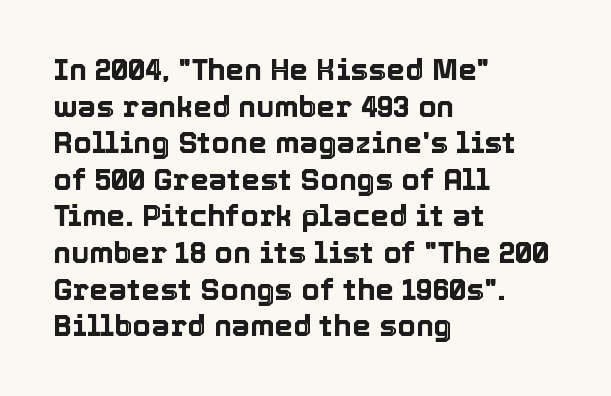
Ordinary non-slanted type is in use. Varying glyph widths throughout — classic text-font behaviour. The letterforms sit shoulder to shoulder at normal distance. A student would call this left alignment; a typographer would say flush left, rag right.
